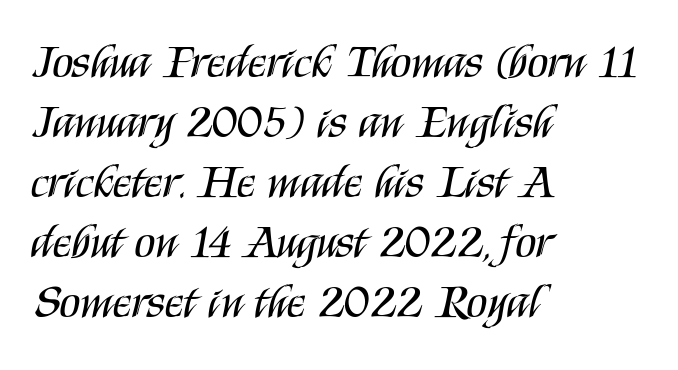
Standard letterfit; no display-style spreading of the glyphs. This sample has the flowing, uneven cadence of proportional lettering. The space directly below the letters is spotless.
